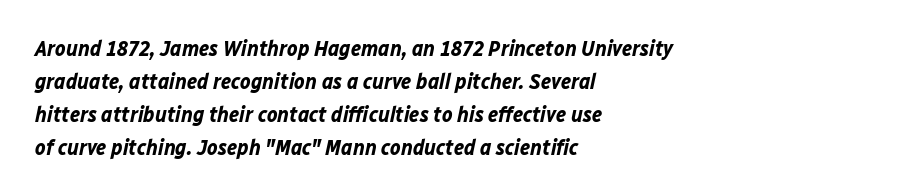
Q: Is the text bold? A: Yes.
Q: Is the text italic (slanted)? A: Yes, it leans right by about 12 degrees.
Q: Is the text underlined? A: No.
Q: How is the paragraph aligned? A: Left-aligned.
Q: Is the spacing between letters normal or unusually wide? A: Normal.
Q: Is the spacing between lines tight, normal or loose? A: Normal.
